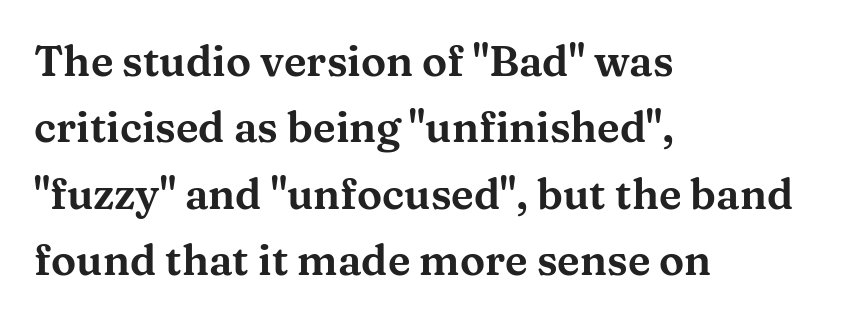
The image shows 42 px wide serif type, upright; set left-aligned, normal line spacing (1.58x), normal letter spacing, not underlined; medium stroke contrast and a medium x-height.
